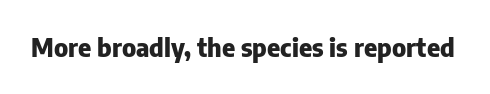
Underlining? Definitely not there. Strong, thick strokes mark this as bold type. This sample uses an upright cut, with every glyph sitting square on the baseline. A typesetter would call this zero additional tracking.
